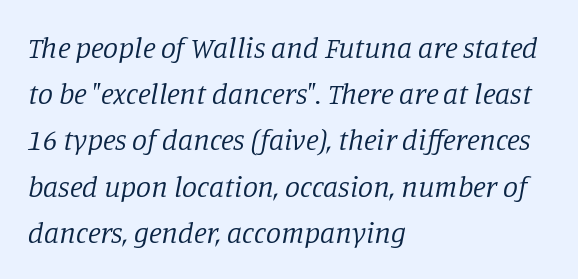
{"serif": "yes", "italic": "yes", "lean": "right", "slant_degrees": 11, "bold": "no", "weight": "regular", "width": "normal", "stroke_contrast": "low", "x_height": "large", "monospaced": "no", "underline": "no", "align": "left", "line_spacing": "normal", "line_spacing_ratio": 1.54, "letter_spacing": "normal", "letter_spacing_em": 0.0, "glyph_px": 30}
